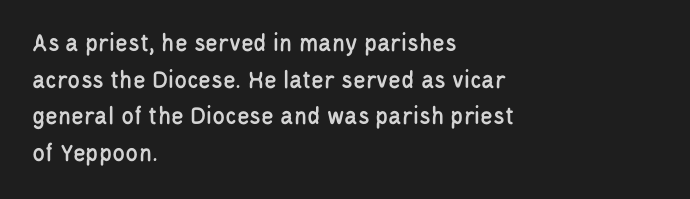
The image shows 26 px text type, upright; set left-aligned, normal line spacing (1.41x), normal letter spacing, not underlined.
